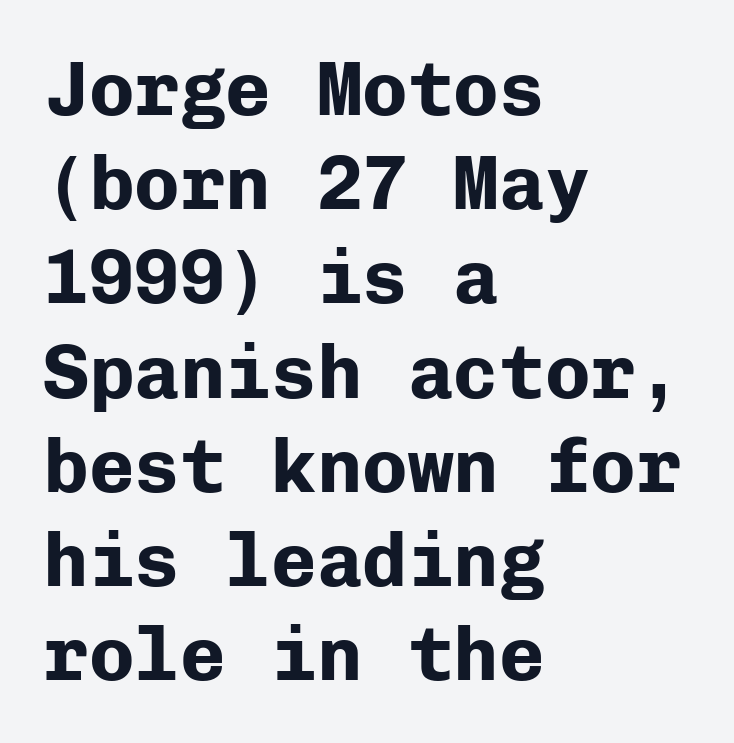
Q: Is the text bold? A: Yes.
Q: Is the text italic (slanted)? A: No, it is upright.
Q: Is the typeface a serif or a sans-serif typeface? A: Sans-serif.
Q: Is the text underlined? A: No.
Q: How is the paragraph aligned? A: Left-aligned.
Q: Is the spacing between letters normal or unusually wide? A: Normal.
Q: Width (condensed, normal, or wide)? A: Normal.
Q: Stroke contrast? A: Low.
Q: x-height? A: Medium.
Q: Monospaced? A: Yes.
